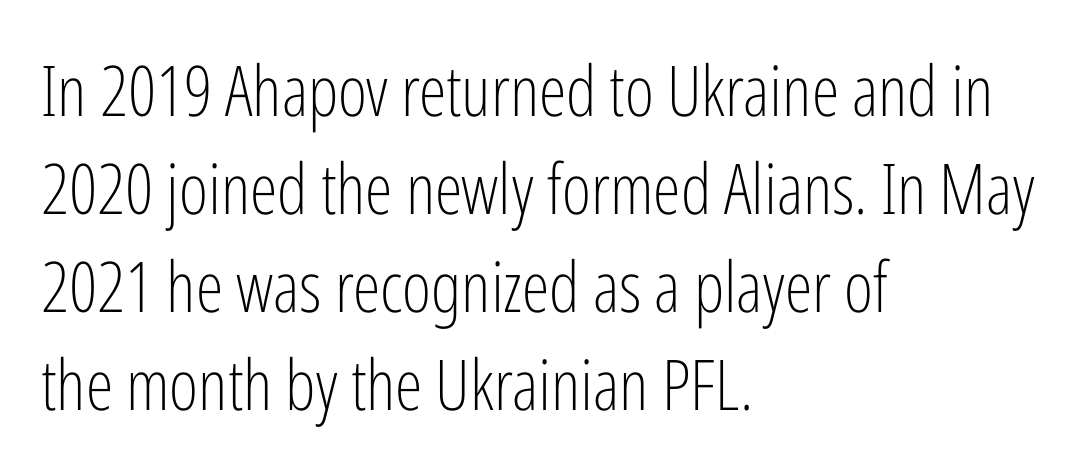
{"serif": "no", "italic": "no", "bold": "no", "weight": "light", "width": "condensed", "stroke_contrast": "low", "x_height": "medium", "monospaced": "no", "underline": "no", "align": "left", "line_spacing": "normal", "line_spacing_ratio": 1.4, "letter_spacing": "normal", "letter_spacing_em": 0.0, "glyph_px": 70}
